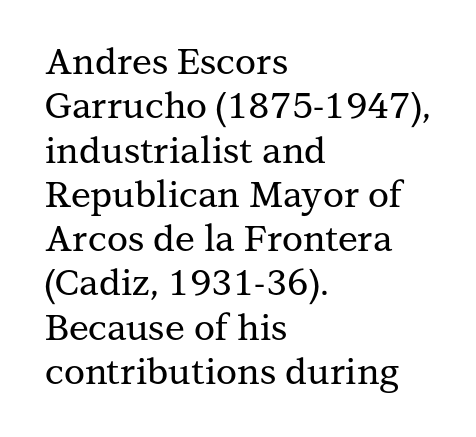
Q: Is the text italic (slanted)? A: No, it is upright.
Q: Is the typeface a serif or a sans-serif typeface? A: Serif.
Q: Is the text underlined? A: No.
Q: How is the paragraph aligned? A: Left-aligned.
Q: Is the spacing between letters normal or unusually wide? A: Normal.
Q: Width (condensed, normal, or wide)? A: Normal.
Q: Stroke contrast? A: Medium.
Q: x-height? A: Medium.
Q: Monospaced? A: No.
